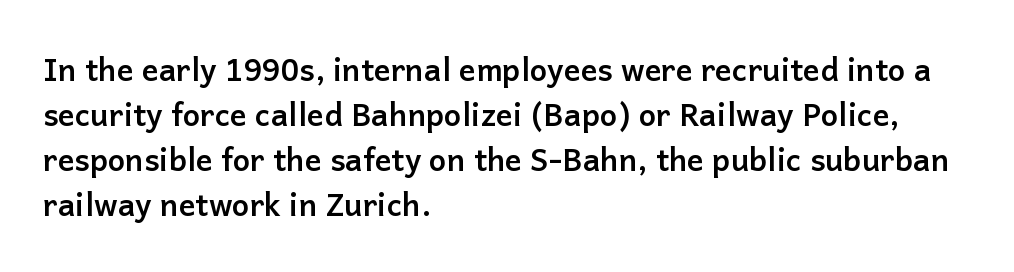
Q: Is the text bold? A: Yes.
Q: Is the text italic (slanted)? A: No, it is upright.
Q: Is the typeface a serif or a sans-serif typeface? A: Sans-serif.
Q: Is the text underlined? A: No.
Q: How is the paragraph aligned? A: Left-aligned.
Q: Is the spacing between letters normal or unusually wide? A: Normal.
Q: Is the spacing between lines tight, normal or loose? A: Normal.
Q: Width (condensed, normal, or wide)? A: Normal.
Q: Stroke contrast? A: Low.
Q: x-height? A: Medium.
Q: Monospaced? A: No.
